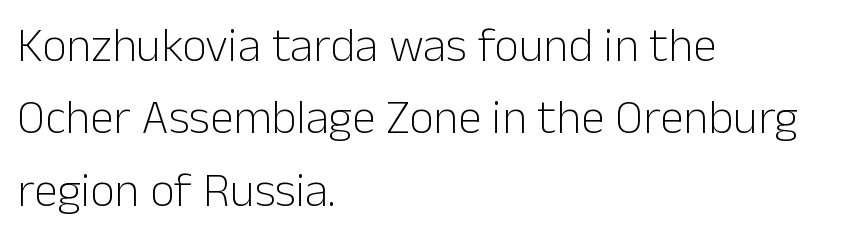
The image shows 48 px light sans-serif type, upright; set left-aligned, normal line spacing (1.51x), normal letter spacing, not underlined; low stroke contrast and a medium x-height.
